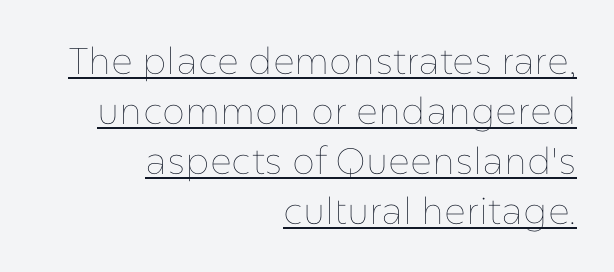
This sample has the flowing, uneven cadence of proportional lettering. Italic: no, the glyphs are upright roman. The letters look calm and open, with moderate or lighter stems. Underline: present. Whoever set this chose a conventional vertical rhythm. A flush-right, rag-left setting is used for this passage.
